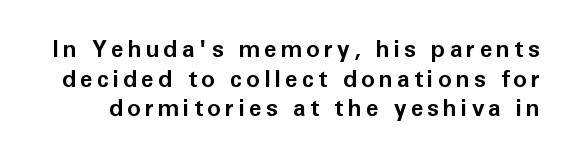
The image shows 23 px bold type, upright; set normal line spacing (1.29x), not underlined.
